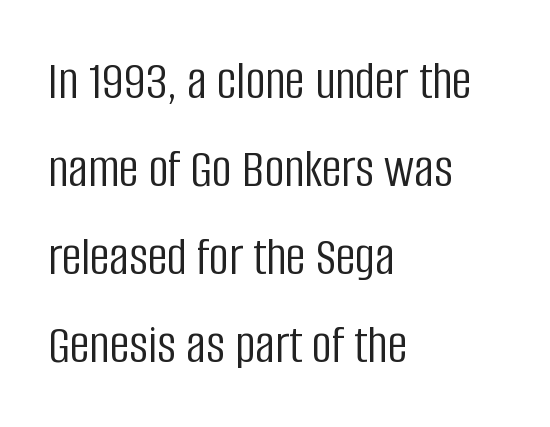
Q: Is the text bold? A: No.
Q: Is the text italic (slanted)? A: No, it is upright.
Q: Is the typeface a serif or a sans-serif typeface? A: Sans-serif.
Q: Is the text underlined? A: No.
Q: How is the paragraph aligned? A: Left-aligned.
Q: Is the spacing between letters normal or unusually wide? A: Normal.
Q: Is the spacing between lines tight, normal or loose? A: Normal.
Q: Width (condensed, normal, or wide)? A: Condensed.
Q: Stroke contrast? A: Low.
Q: x-height? A: Large.
Q: Monospaced? A: No.
